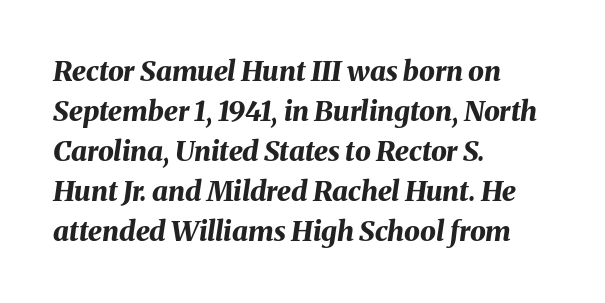
The image shows 28 px bold type, italic (leaning right); set left-aligned, normal line spacing (1.43x), normal letter spacing, not underlined; medium stroke contrast and a medium x-height.
